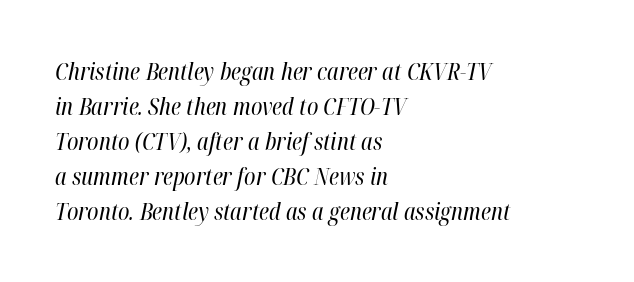
The image shows 23 px text type, italic (leaning right); set left-aligned, normal line spacing (1.52x), normal letter spacing, not underlined.
